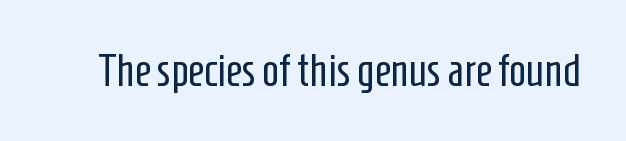
Bold? No — there's no thickening of the strokes. Decoration check: the copy has no underline. Looks like regular typesetting: each glyph gets only the width it needs. Words appear dense and cohesive because spacing is normal. The rendering shows plain stroke endings on the letterforms — a sans-serif design.
